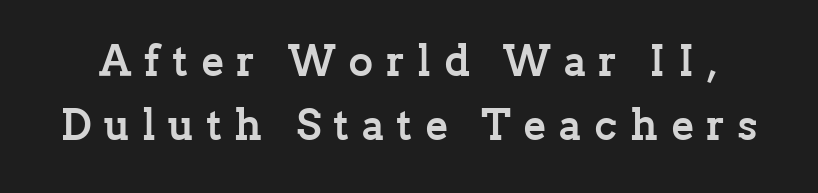
This rendering features lettering with no underline. Proportional: the letters do not fall into vertical columns. Typographic density is high because the face is bold. Letter spacing: wide. The letters stand straight up with perfectly vertical stems. A normal amount of white space separates one row of letters from the next.
